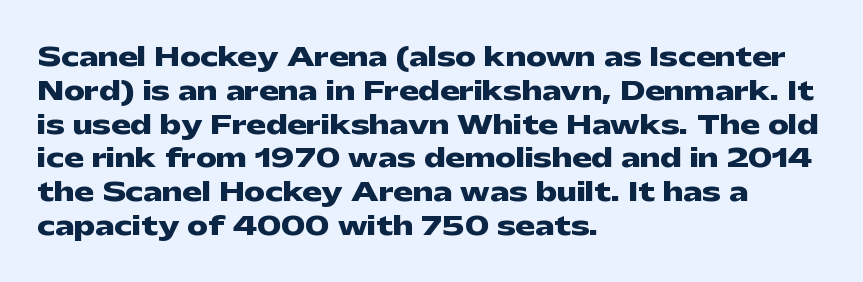
Notice how the stems are strictly vertical — no italics here. The passage shown is emphatically bold. Students, observe: this is what conventionally led text looks like. You could call the tracking neutral — neither tight nor loose. The ragged edge is on the right, which tells us the setting is flush left. Descenders are the only things crossing below the line.
